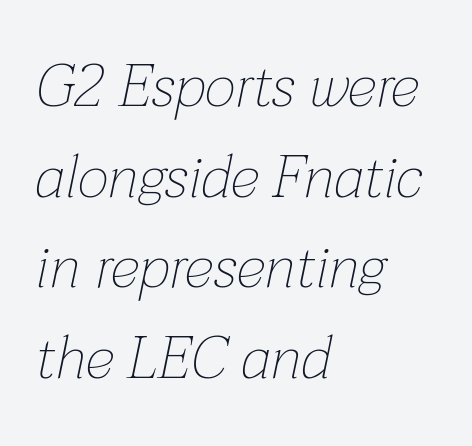
Q: Is the text bold? A: No.
Q: Is the text italic (slanted)? A: Yes, it leans right by about 12 degrees.
Q: Is the text underlined? A: No.
Q: How is the paragraph aligned? A: Left-aligned.
Q: Is the spacing between letters normal or unusually wide? A: Normal.
Q: Is the spacing between lines tight, normal or loose? A: Normal.
Q: Width (condensed, normal, or wide)? A: Normal.
Q: Stroke contrast? A: Low.
Q: x-height? A: Medium.
Q: Monospaced? A: No.
